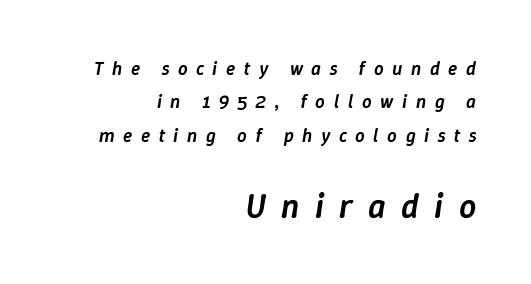
The image shows 34 px semibold type, italic (leaning right); set right-aligned, line spacing 1.76x, unusually wide letter spacing (+0.45 em), not underlined; the second (bottom) block is 1.79x larger; low stroke contrast and a medium x-height.
